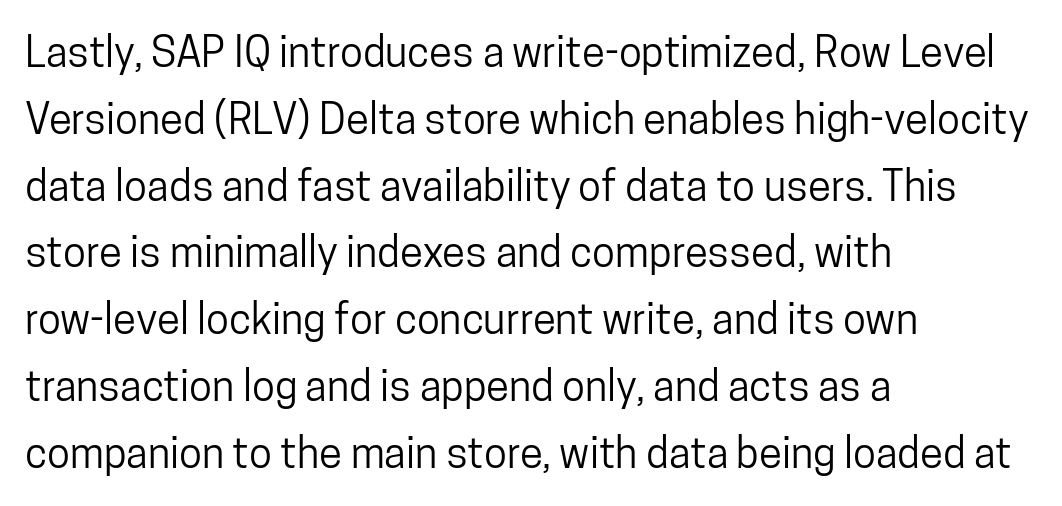
Q: Is the text italic (slanted)? A: No, it is upright.
Q: Is the typeface a serif or a sans-serif typeface? A: Sans-serif.
Q: Is the text underlined? A: No.
Q: How is the paragraph aligned? A: Left-aligned.
Q: Is the spacing between letters normal or unusually wide? A: Normal.
Q: Is the spacing between lines tight, normal or loose? A: Normal.
Q: Width (condensed, normal, or wide)? A: Condensed.
Q: Stroke contrast? A: Low.
Q: x-height? A: Medium.
Q: Monospaced? A: No.
